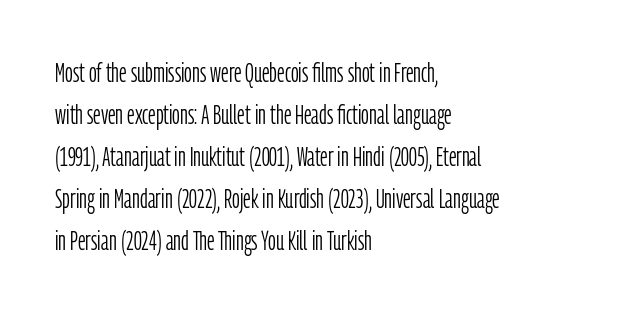
The image shows 27 px text type, upright; set left-aligned, normal line spacing (1.56x), normal letter spacing, not underlined.
